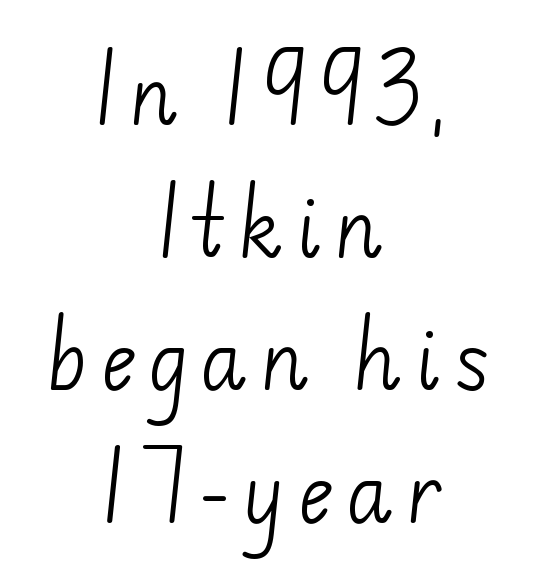
The image shows 78 px light sans-serif type; set centered, normal line spacing (1.7x), not underlined; low stroke contrast and a small x-height.
